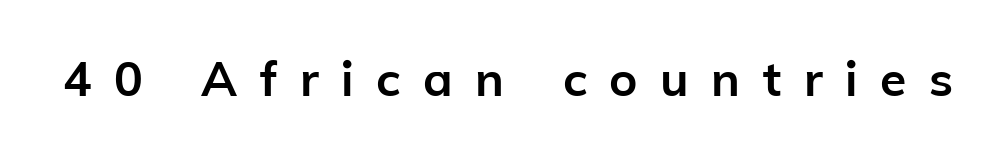
{"serif": "no", "italic": "no", "bold": "yes", "weight": "semibold", "width": "normal", "stroke_contrast": "low", "x_height": "medium", "monospaced": "no", "underline": "no", "letter_spacing": "wide", "letter_spacing_em": 0.47, "glyph_px": 48}
